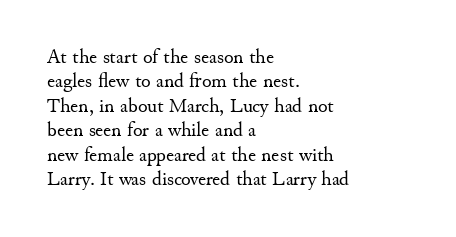
The image shows 20 px text type, upright; set left-aligned, line spacing 1.22x, normal letter spacing, not underlined.
